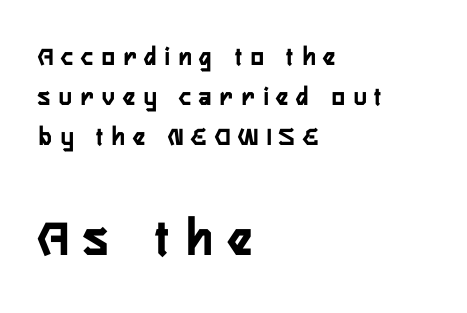
Students, observe: this is what conventionally led text looks like. The designer gave the closing block more size than the opening block. Does extra space separate the letters? Yes, quite a lot of it. Ordinary non-slanted type is in use. The rendering shows plain stroke endings on the letterforms — a sans-serif design.
